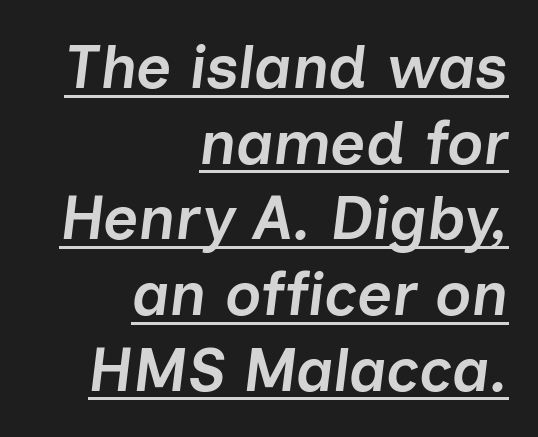
The image shows 61 px semibold type, italic (leaning right); set right-aligned, line spacing 1.24x, normal letter spacing, underlined; low stroke contrast and a medium x-height.
